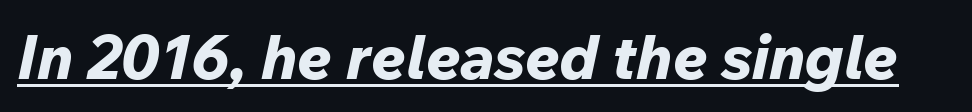
The image shows 61 px bold type, italic (leaning right); set normal letter spacing, underlined; low stroke contrast and a medium x-height.
